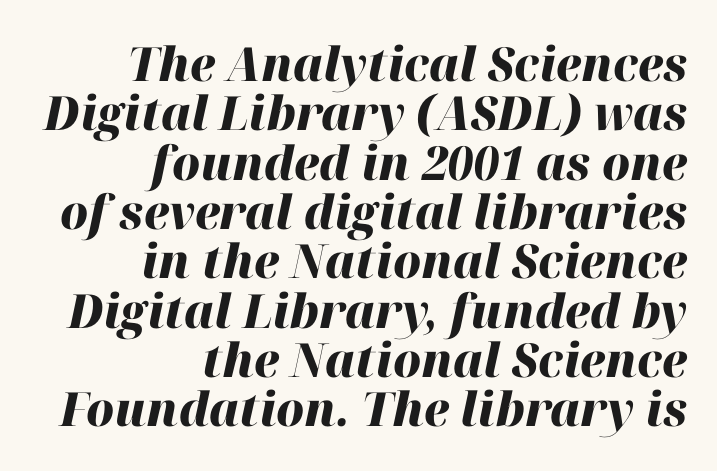
The image shows 47 px heavy type, italic (leaning right); set right-aligned, tight line spacing (1.05x), normal letter spacing, not underlined; high stroke contrast and a medium x-height.
